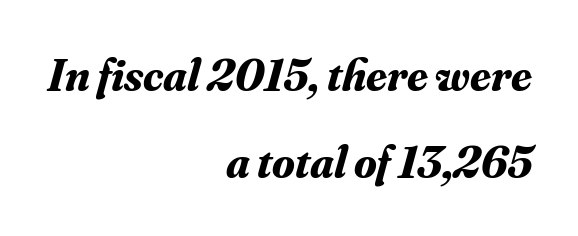
Designer's note — italics engaged. Varying glyph widths throughout — classic text-font behaviour. Small tapered or slab feet sit at the stroke ends, so this counts as serif. Weight: bold. The rag falls on the left side of this text block.
